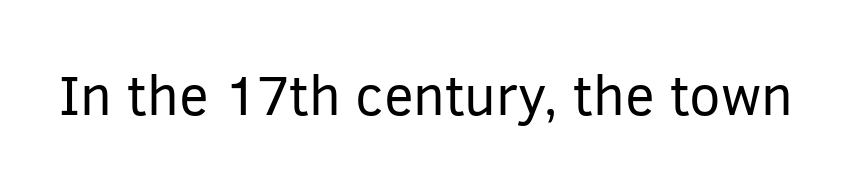
The image shows 56 px regular-weight sans-serif type, upright; set normal letter spacing, not underlined; low stroke contrast and a medium x-height.
